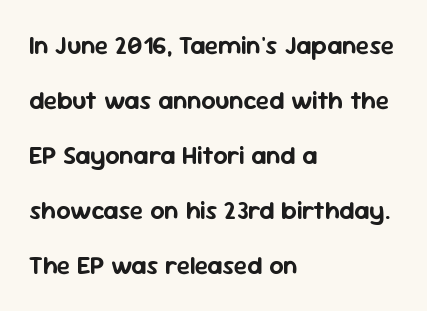
Line spacing here is loose. Notice how the passage keeps a crisp vertical edge on the left only. Bare-footed words on every line. The tracking reads as untouched default to a designer's eye. Designer's note — italics off, roman on.
